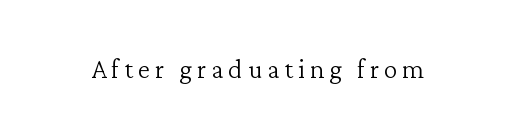
The image shows 28 px light serif type, upright; set not underlined; low stroke contrast and a medium x-height.
